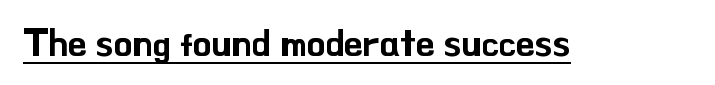
Q: Is the text italic (slanted)? A: No, it is upright.
Q: Is the typeface a serif or a sans-serif typeface? A: Sans-serif.
Q: Is the text underlined? A: Yes.
Q: Is the spacing between letters normal or unusually wide? A: Normal.
Q: Width (condensed, normal, or wide)? A: Normal.
Q: Stroke contrast? A: Low.
Q: x-height? A: Small.
Q: Monospaced? A: No.
